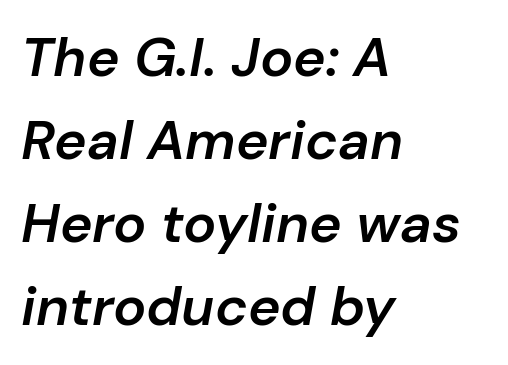
The passage is arranged the way most books set body copy — flush left. Is there much room between lines? A standard amount, neither cramped nor airy. The passage shown is typed in a proportional face where columns would drift. Quick note: italic.
